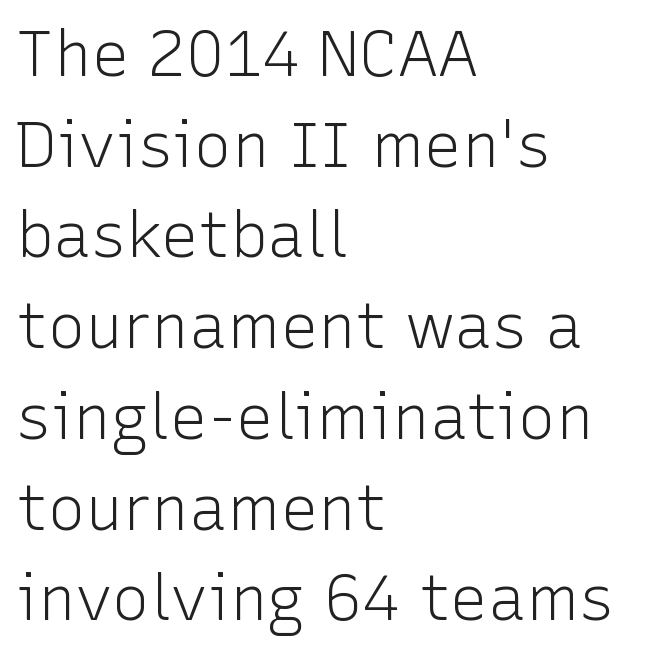
{"serif": "no", "italic": "no", "bold": "no", "weight": "light", "width": "normal", "stroke_contrast": "low", "x_height": "medium", "monospaced": "no", "underline": "no", "align": "left", "line_spacing": "normal", "line_spacing_ratio": 1.44, "letter_spacing": "normal", "letter_spacing_em": 0.0, "glyph_px": 63}
